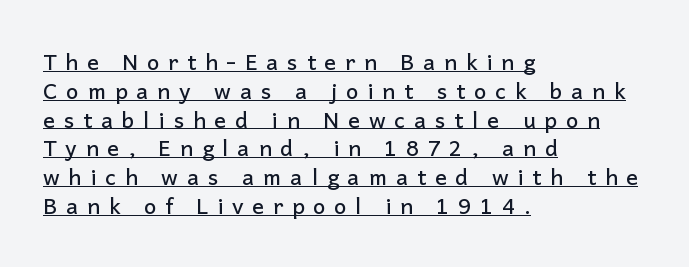
{"italic": "no", "underline": "yes", "align": "left", "line_spacing": "normal", "line_spacing_ratio": 1.31, "letter_spacing": "wide", "letter_spacing_em": 0.4, "glyph_px": 22}
